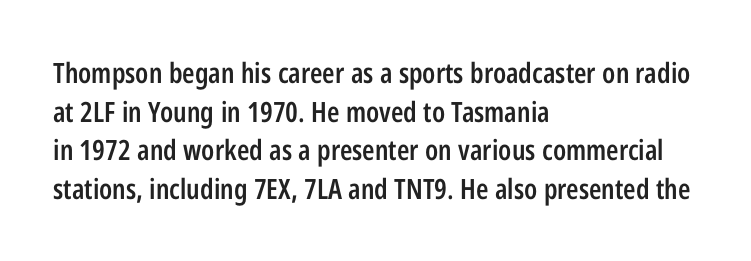
{"serif": "no", "italic": "no", "bold": "semi", "weight": "semibold", "width": "condensed", "stroke_contrast": "low", "x_height": "medium", "monospaced": "no", "underline": "no", "align": "left", "line_spacing": "normal", "line_spacing_ratio": 1.38, "letter_spacing": "normal", "letter_spacing_em": 0.0, "glyph_px": 28}
